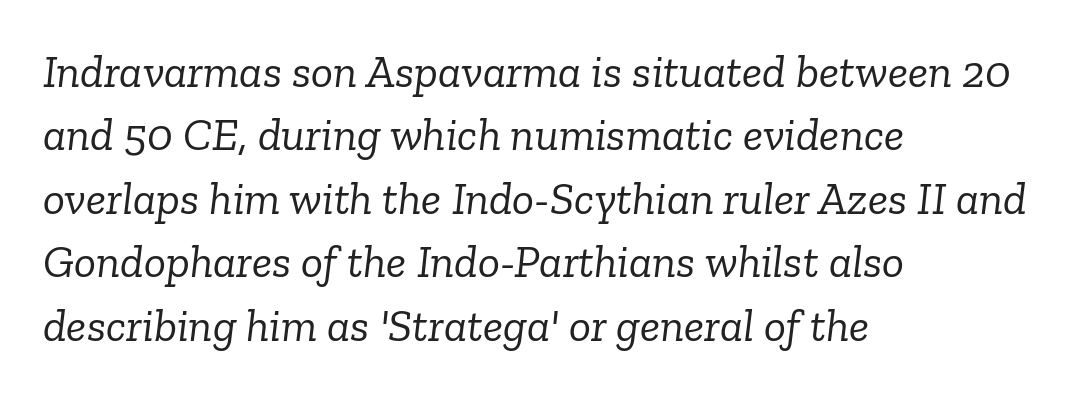
The passage shown stacks its lines at a standard gap. A quiet, ordinary-to-light weight characterises the typeface. Letters rest on an invisible, unmarked baseline. Posture: slanted.
